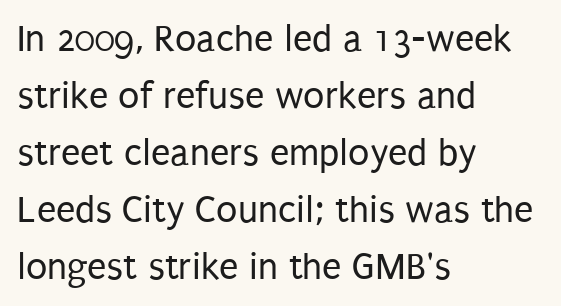
The image shows 39 px regular-weight, condensed sans-serif type, upright; set left-aligned, normal line spacing (1.46x), normal letter spacing, not underlined; low stroke contrast and a large x-height.
